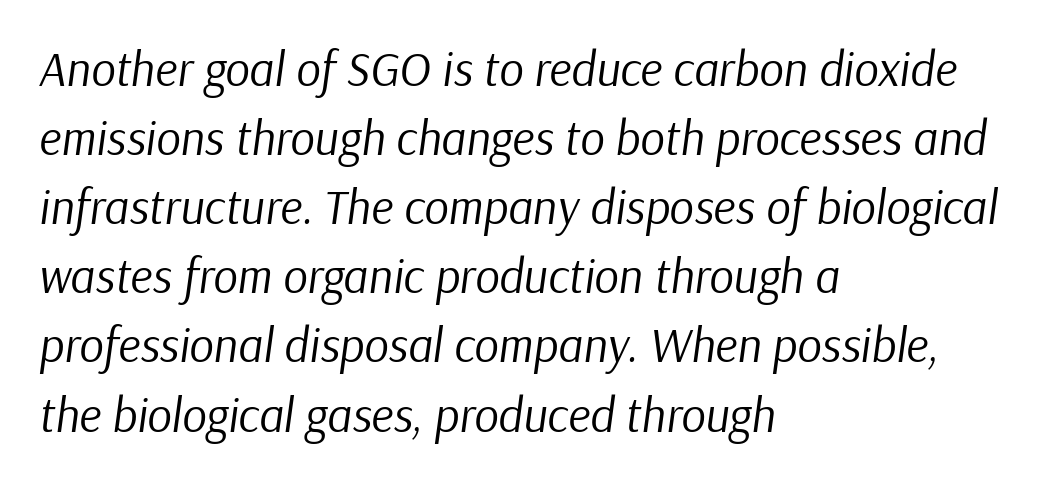
Is this a fixed-width face? No — the glyphs have proportional, varying widths. Emphasis-style slanted type is in use. Is the letter spacing exaggerated? No — it looks like the ordinary default. Ink coverage per letter is moderate at most. A typesetter would call this leading conventional body-copy spacing. Is the block centered? No — it sits flush against the left margin.
